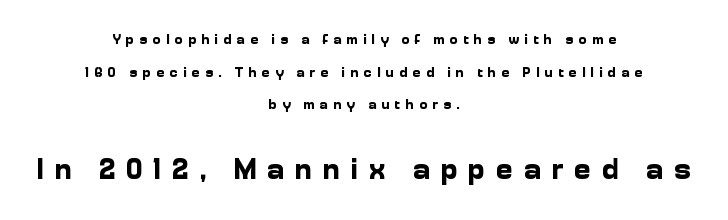
The glyphs in this specimen are sans serif. When letters stand straight like this, we call the style roman or upright. Note the varied advance widths — an 'i' is clearly narrower than an 'm'. If you measured baseline to baseline, you'd find a long distance.
